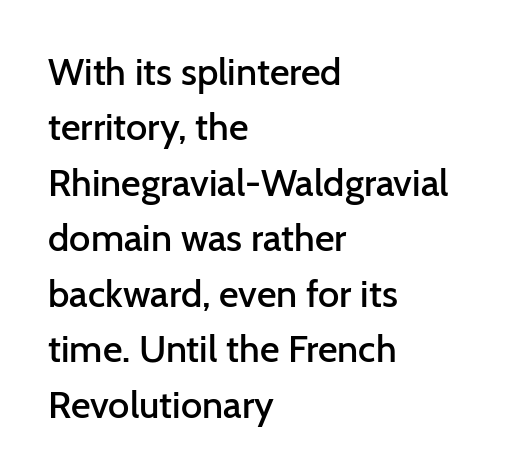
The image shows 38 px semibold sans-serif type, upright; set left-aligned, normal line spacing (1.46x), normal letter spacing, not underlined; low stroke contrast and a medium x-height.
